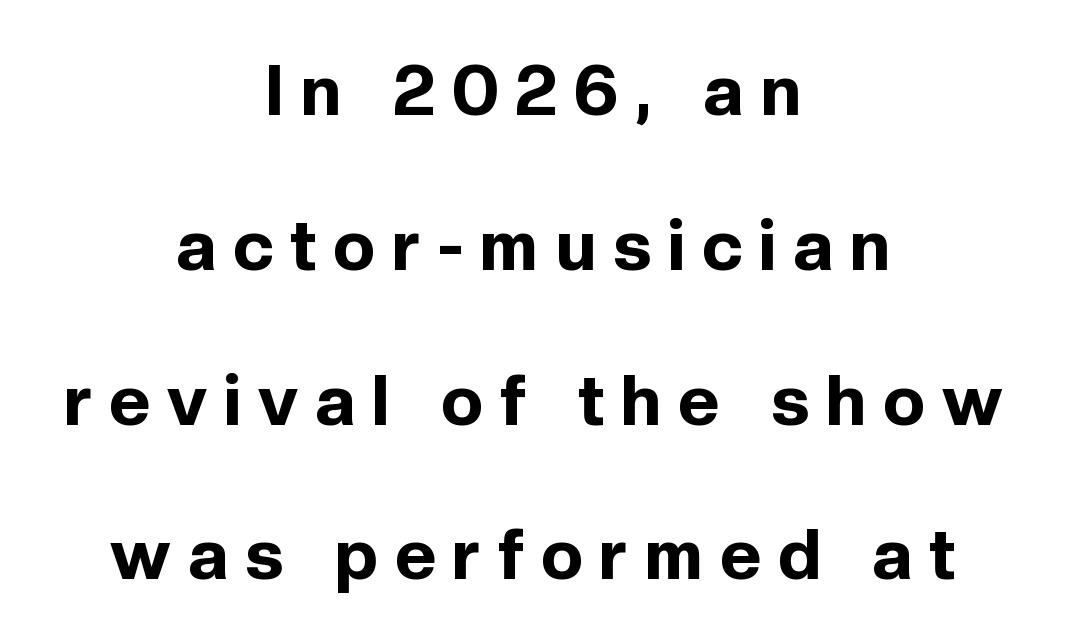
The image shows 71 px bold sans-serif type, upright; set centered, loose line spacing (2.18x), unusually wide letter spacing (+0.24 em), not underlined; a medium x-height.
